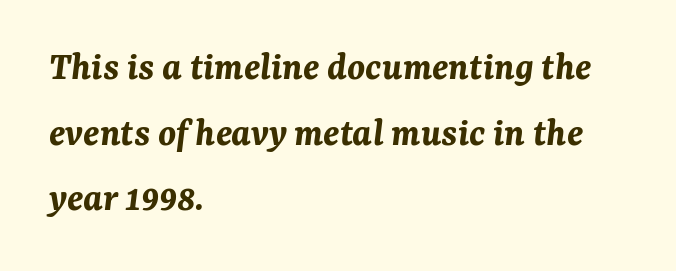
{"italic": "yes", "lean": "right", "slant_degrees": 7, "bold": "yes", "weight": "bold", "width": "normal", "stroke_contrast": "medium", "x_height": "medium", "monospaced": "no", "underline": "no", "align": "left", "line_spacing": "normal", "line_spacing_ratio": 1.64, "letter_spacing": "normal", "letter_spacing_em": 0.0, "glyph_px": 40}
